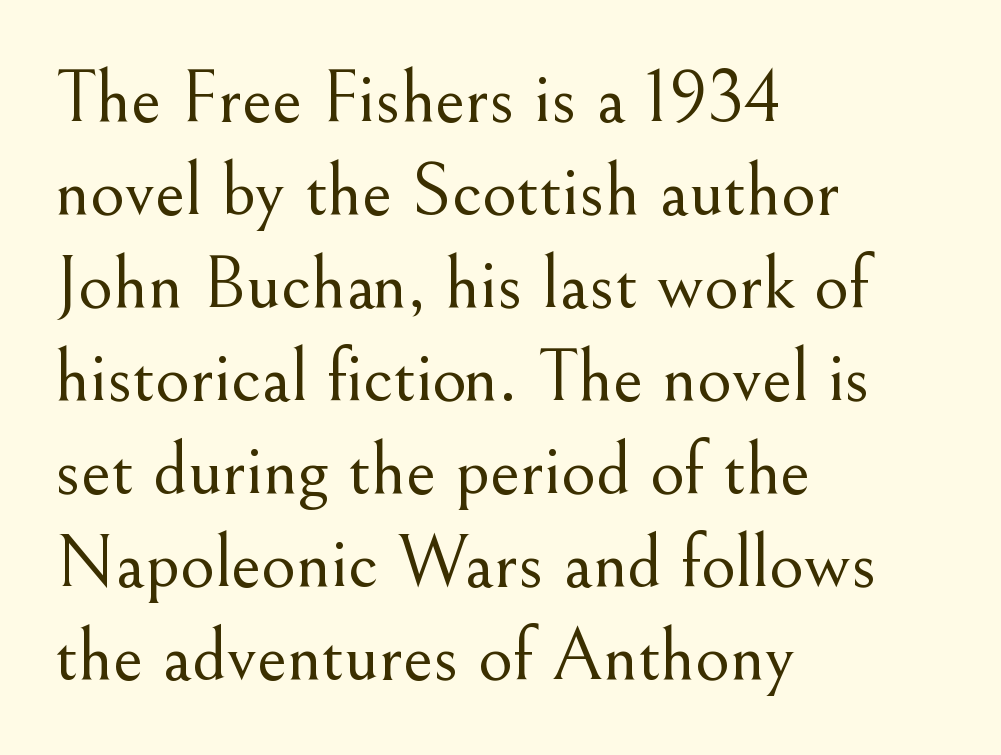
Q: Is the text bold? A: No.
Q: Is the text italic (slanted)? A: No, it is upright.
Q: Is the typeface a serif or a sans-serif typeface? A: Serif.
Q: Is the text underlined? A: No.
Q: How is the paragraph aligned? A: Left-aligned.
Q: Is the spacing between letters normal or unusually wide? A: Normal.
Q: Width (condensed, normal, or wide)? A: Normal.
Q: Stroke contrast? A: Medium.
Q: x-height? A: Small.
Q: Monospaced? A: No.
